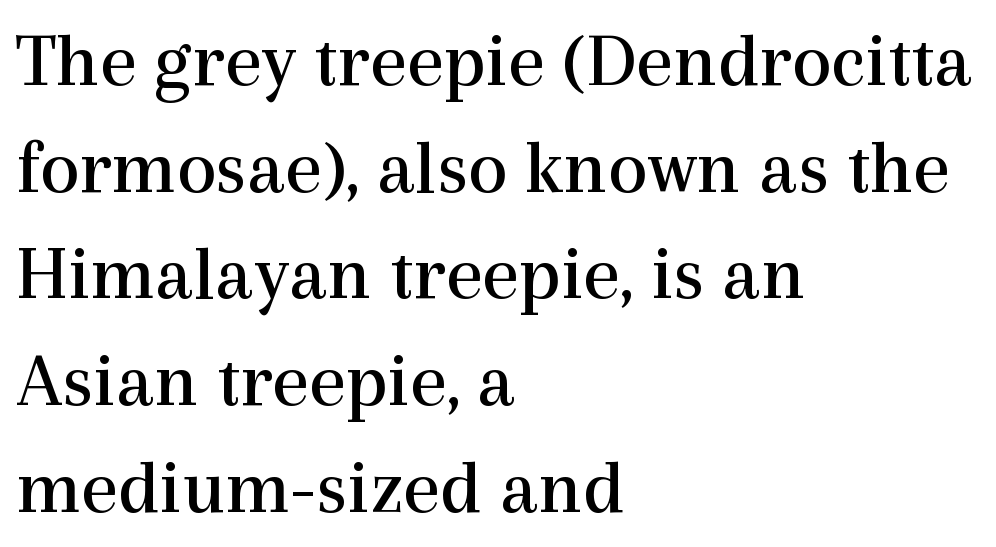
Each row of text sits above clean, open space. Old-style or modern, the face here clearly has serifs. The space between consecutive lines is moderate. Caption: standard tracking, unaltered.
